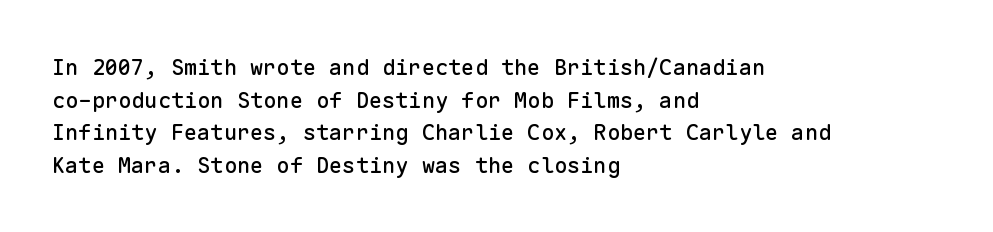
The image shows 22 px text type, upright; set left-aligned, normal line spacing (1.48x), normal letter spacing, not underlined.
